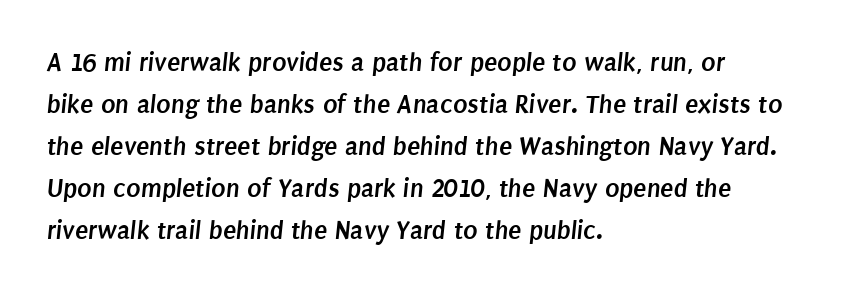
Is the letter spacing exaggerated? No — it looks like the ordinary default. Typesetter's note: full bold, strokes at maximum text heaviness. Leftover space on each line is placed entirely after the last word. The passage shown stacks its lines at a standard gap. Bare-footed words on every line.
